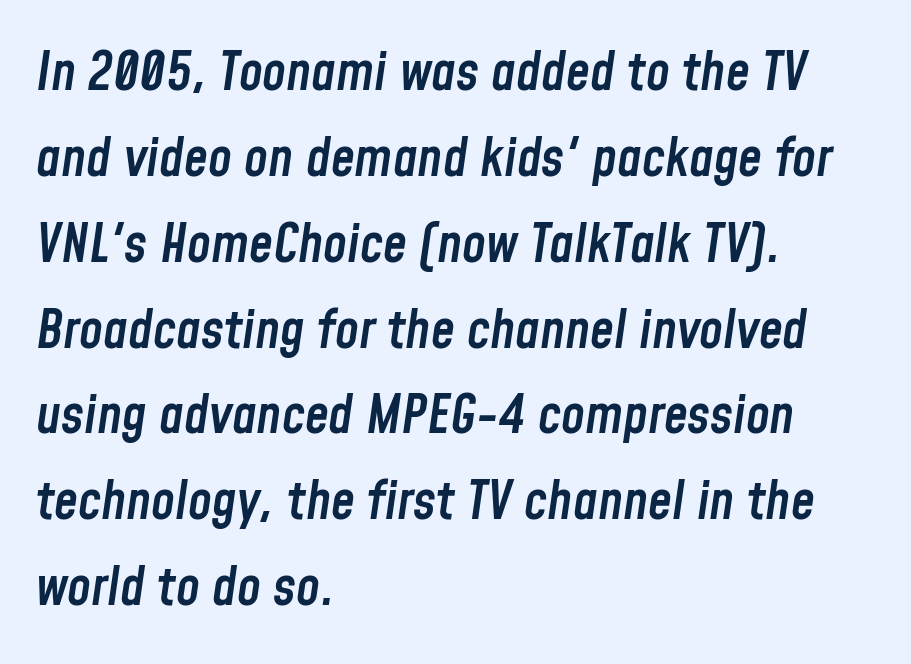
{"italic": "yes", "lean": "right", "slant_degrees": 8, "bold": "semi", "weight": "semibold", "width": "condensed", "stroke_contrast": "low", "x_height": "medium", "monospaced": "no", "underline": "no", "align": "left", "line_spacing": "normal", "line_spacing_ratio": 1.59, "letter_spacing": "normal", "letter_spacing_em": 0.0, "glyph_px": 54}
